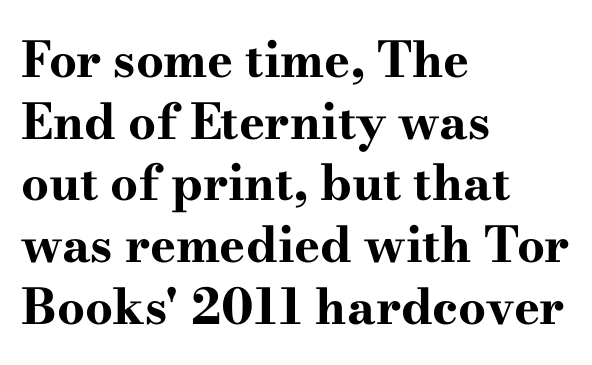
The line-height multiplier appears to be the usual default. All the whitespace from short lines collects on the right. Do the characters align in a grid? No, the font is proportional. Heavy, bold letterforms.
